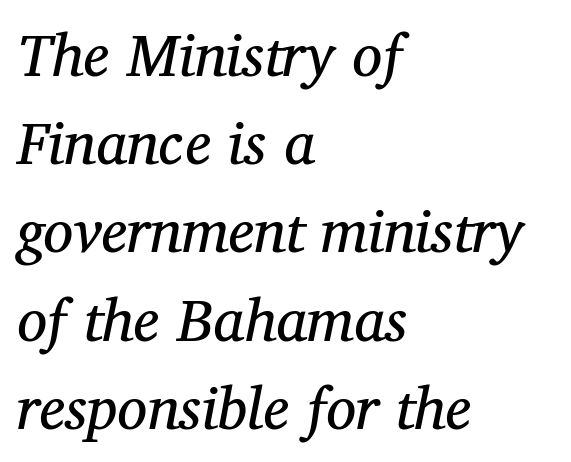
{"serif": "yes", "italic": "yes", "lean": "right", "slant_degrees": 12, "bold": "no", "weight": "regular", "width": "normal", "stroke_contrast": "medium", "x_height": "medium", "monospaced": "no", "underline": "no", "align": "left", "line_spacing": "normal", "line_spacing_ratio": 1.47, "letter_spacing": "normal", "letter_spacing_em": 0.0, "glyph_px": 60}
